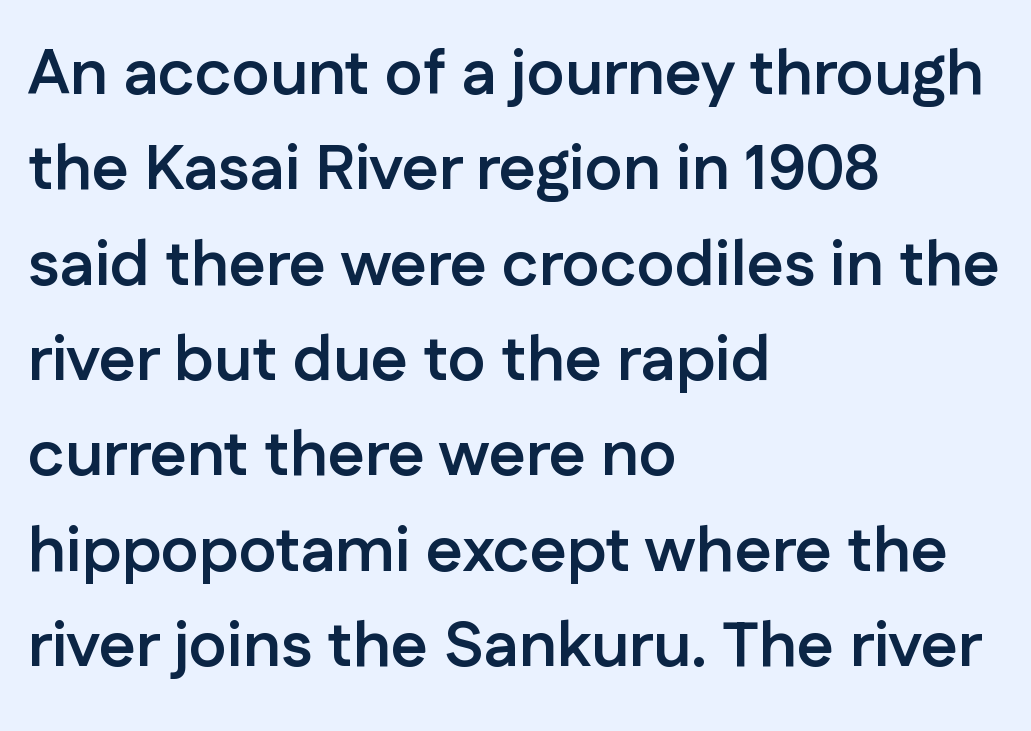
{"serif": "no", "italic": "no", "bold": "yes", "weight": "semibold", "width": "normal", "stroke_contrast": "low", "x_height": "medium", "monospaced": "no", "underline": "no", "align": "left", "line_spacing": "normal", "line_spacing_ratio": 1.49, "letter_spacing": "normal", "letter_spacing_em": 0.0, "glyph_px": 64}
